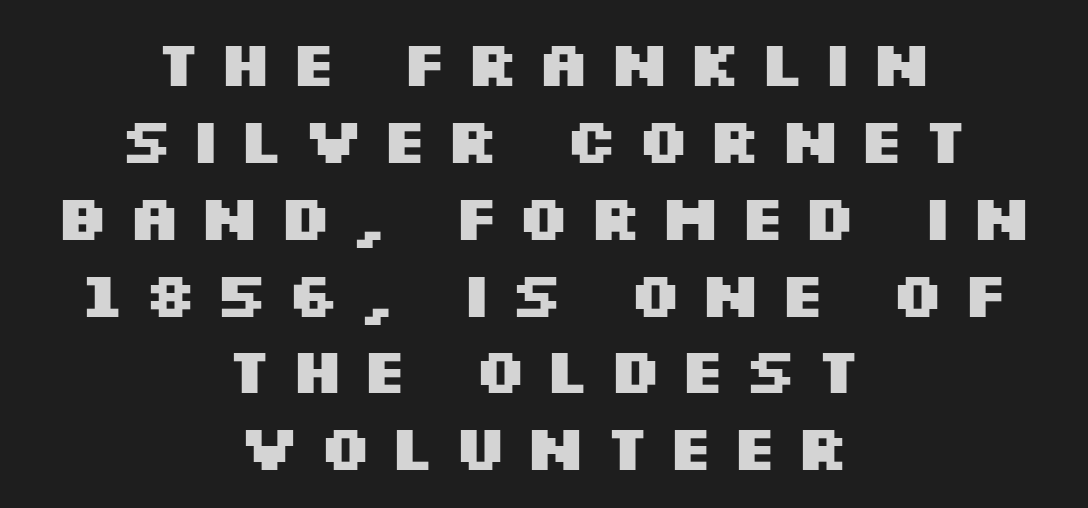
Q: Is the text bold? A: Yes.
Q: Is the text italic (slanted)? A: No, it is upright.
Q: Is the typeface a serif or a sans-serif typeface? A: Sans-serif.
Q: Is the text underlined? A: No.
Q: How is the paragraph aligned? A: Centered.
Q: Is the spacing between letters normal or unusually wide? A: Unusually wide.
Q: Width (condensed, normal, or wide)? A: Wide.
Q: Stroke contrast? A: Medium.
Q: x-height? A: Large.
Q: Monospaced? A: No.
